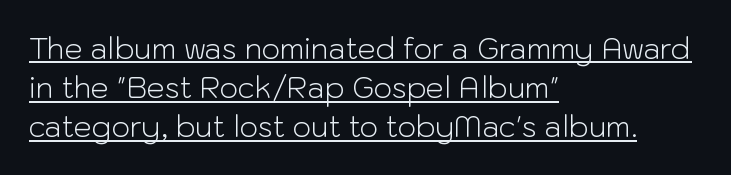
{"serif": "no", "italic": "no", "bold": "no", "weight": "light", "width": "normal", "stroke_contrast": "low", "x_height": "medium", "monospaced": "no", "underline": "yes", "align": "left", "line_spacing": "normal", "line_spacing_ratio": 1.35, "letter_spacing": "normal", "letter_spacing_em": 0.0, "glyph_px": 29}
